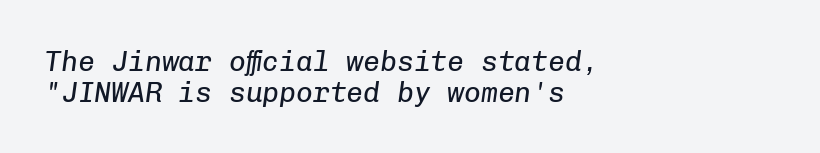
{"italic": "yes", "lean": "right", "slant_degrees": 8, "bold": "no", "weight": "regular", "width": "normal", "stroke_contrast": "low", "x_height": "medium", "monospaced": "yes", "underline": "no", "align": "left", "line_spacing": "tight", "line_spacing_ratio": 1.09, "letter_spacing": "normal", "letter_spacing_em": 0.0, "glyph_px": 28}
